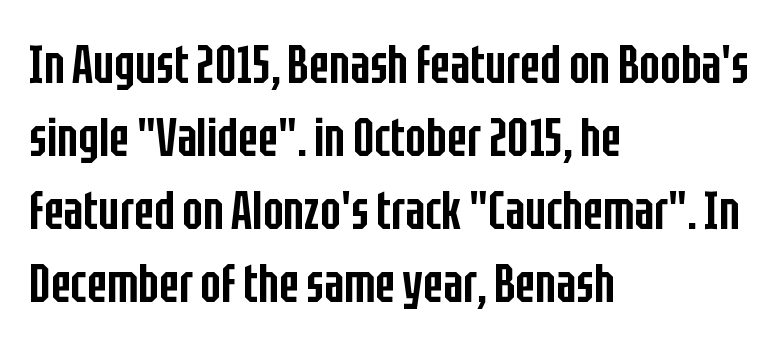
{"serif": "no", "italic": "no", "bold": "semi", "weight": "semibold", "width": "condensed", "stroke_contrast": "low", "x_height": "large", "monospaced": "no", "underline": "no", "align": "left", "line_spacing": "normal", "line_spacing_ratio": 1.35, "letter_spacing": "normal", "letter_spacing_em": 0.0, "glyph_px": 54}
